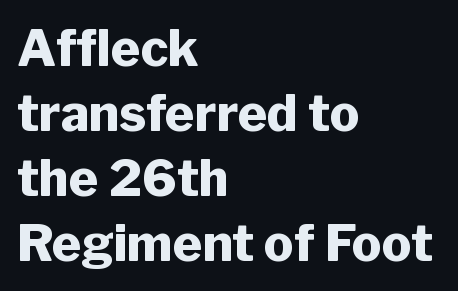
Q: Is the text bold? A: Yes.
Q: Is the text italic (slanted)? A: No, it is upright.
Q: Is the typeface a serif or a sans-serif typeface? A: Sans-serif.
Q: Is the text underlined? A: No.
Q: How is the paragraph aligned? A: Left-aligned.
Q: Is the spacing between letters normal or unusually wide? A: Normal.
Q: Is the spacing between lines tight, normal or loose? A: Normal.
Q: Width (condensed, normal, or wide)? A: Normal.
Q: Stroke contrast? A: Low.
Q: x-height? A: Medium.
Q: Monospaced? A: No.
